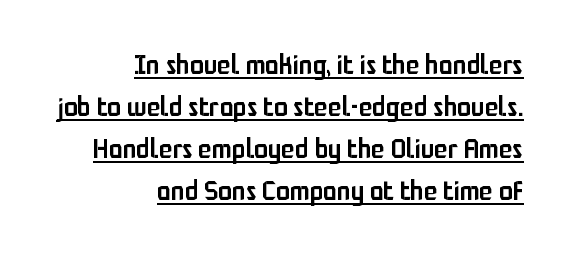
The image shows 28 px semibold, condensed sans-serif type, upright; set right-aligned, normal line spacing (1.5x), normal letter spacing, underlined; low stroke contrast and a medium x-height.
